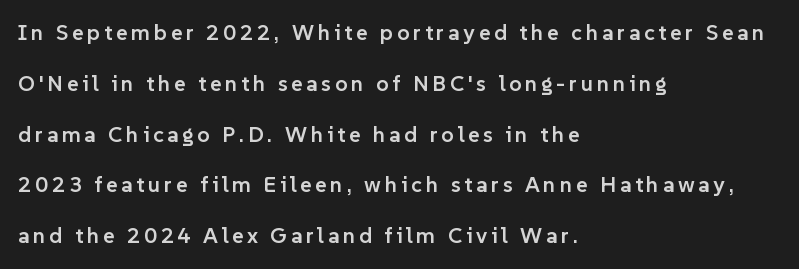
Q: Is the text bold? A: Semi-bold.
Q: Is the text italic (slanted)? A: No, it is upright.
Q: Is the text underlined? A: No.
Q: How is the paragraph aligned? A: Left-aligned.
Q: Is the spacing between lines tight, normal or loose? A: Loose.
